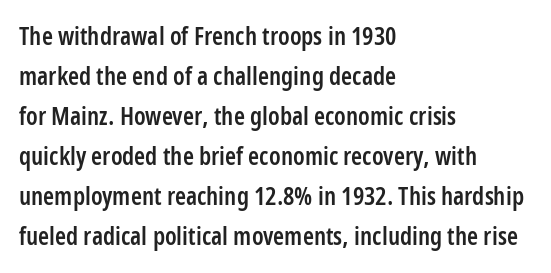
Q: Is the text bold? A: Semi-bold.
Q: Is the text italic (slanted)? A: No, it is upright.
Q: Is the text underlined? A: No.
Q: How is the paragraph aligned? A: Left-aligned.
Q: Is the spacing between letters normal or unusually wide? A: Normal.
Q: Is the spacing between lines tight, normal or loose? A: Normal.
